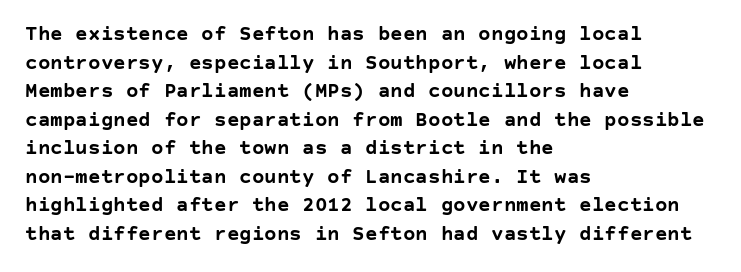
{"italic": "no", "bold": "yes", "underline": "no", "align": "left", "line_spacing": "normal", "line_spacing_ratio": 1.36, "letter_spacing": "normal", "letter_spacing_em": 0.0, "glyph_px": 21}
